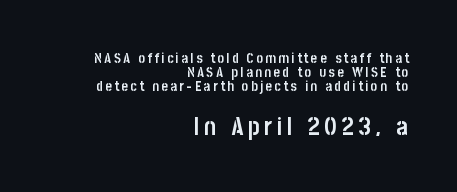
Notice how the stems are strictly vertical — no italics here. Does the copy run flush right? Yes — the right margin is perfectly even. Caption: bold face, heavy strokes. Just letters on the line, the space beneath them empty. Notice how descenders almost collide with the ascenders below — that's tight leading.
